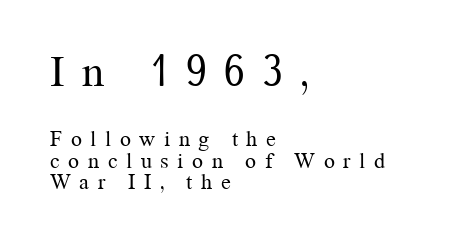
All the whitespace from short lines collects on the right. Students, observe: this is what under-led, compact text looks like. The passage shown is typed in a proportional face where columns would drift. Serifs: yes, visible at the terminals of the letterforms.
